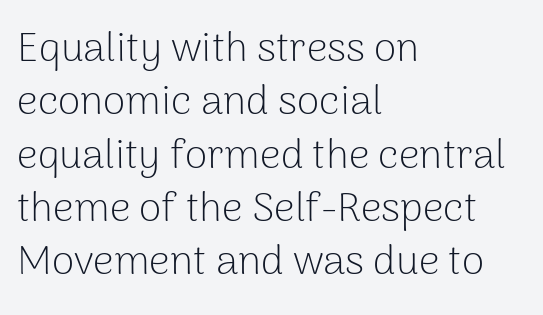
{"serif": "no", "italic": "no", "bold": "no", "weight": "light", "width": "normal", "stroke_contrast": "low", "x_height": "medium", "monospaced": "no", "underline": "no", "align": "left", "line_spacing": "normal", "line_spacing_ratio": 1.3, "letter_spacing": "normal", "letter_spacing_em": 0.0, "glyph_px": 41}
